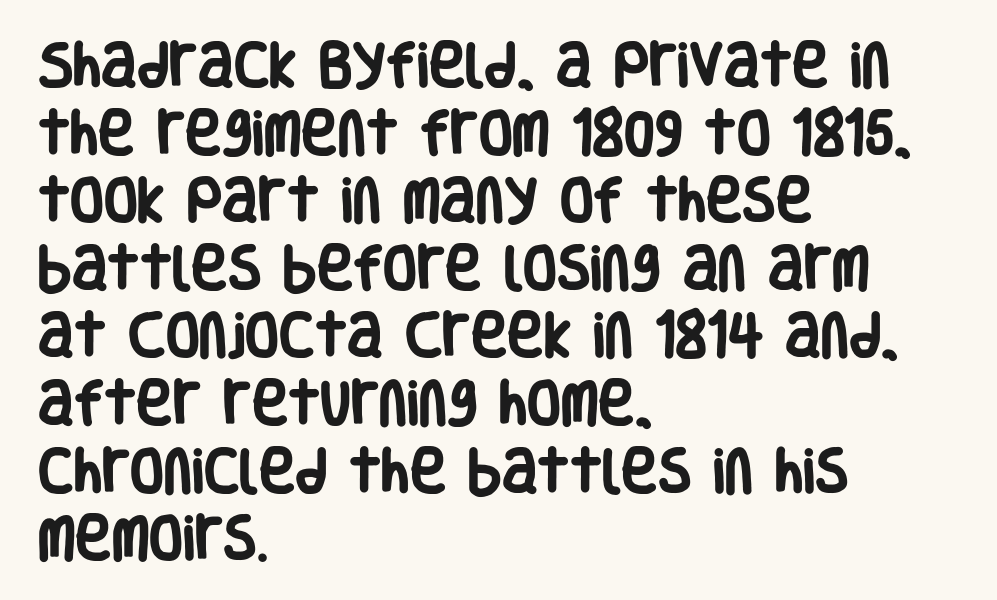
The image shows 49 px heavy, condensed sans-serif type, upright; set left-aligned, normal line spacing (1.38x), normal letter spacing, not underlined; low stroke contrast and a large x-height.
